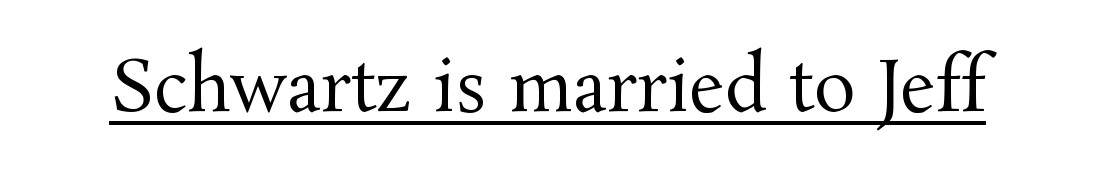
The image shows 70 px regular-weight serif type, upright; set normal letter spacing, underlined; medium stroke contrast and a medium x-height.
